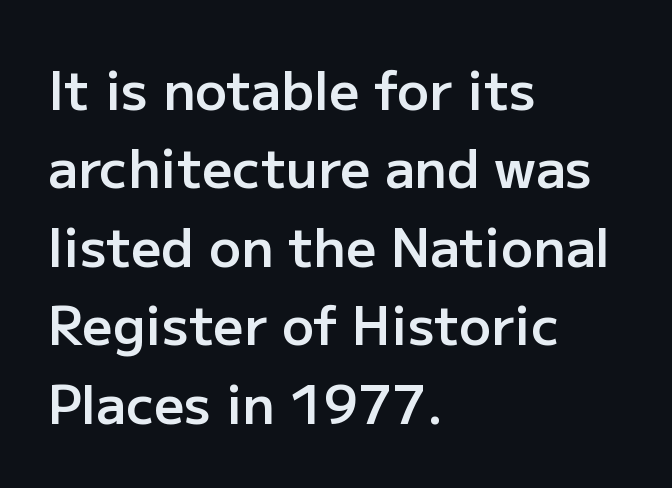
The image shows 53 px semibold sans-serif type, upright; set left-aligned, normal line spacing (1.48x), normal letter spacing, not underlined; low stroke contrast and a medium x-height.
